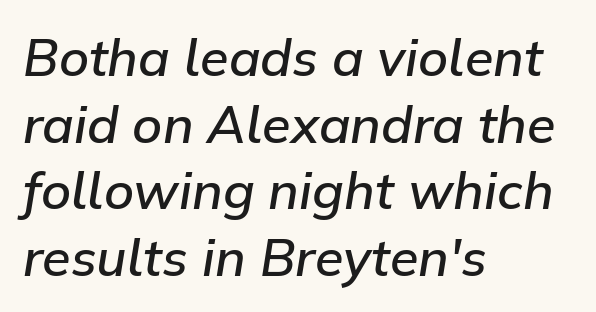
Q: Is the text bold? A: Semi-bold.
Q: Is the text italic (slanted)? A: Yes, it leans right by about 9 degrees.
Q: Is the text underlined? A: No.
Q: How is the paragraph aligned? A: Left-aligned.
Q: Is the spacing between letters normal or unusually wide? A: Normal.
Q: Is the spacing between lines tight, normal or loose? A: Normal.
Q: Width (condensed, normal, or wide)? A: Normal.
Q: Stroke contrast? A: Low.
Q: x-height? A: Medium.
Q: Monospaced? A: No.
